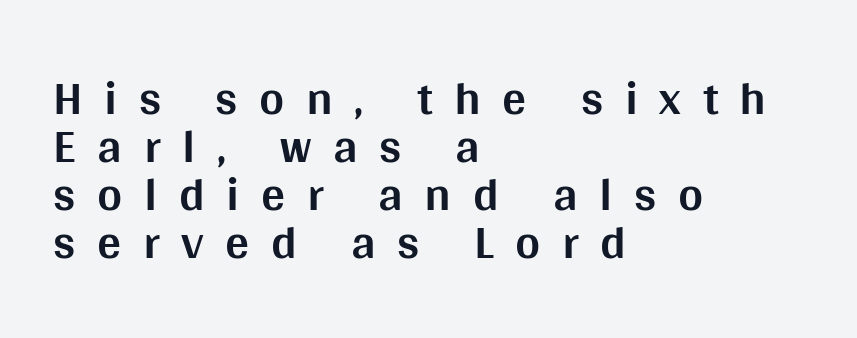
Quick note: interline space is minimal. Caption: expanded tracking, letters set apart. The rendering uses a bold face; every stroke is thick and dark. Unlike italic type, these characters show no tilt at all. The baseline area is clear. A typesetter would label this face a sans.
